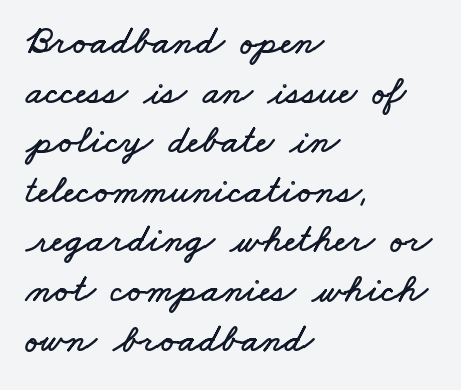
{"width": "wide", "stroke_contrast": "low", "x_height": "small", "monospaced": "no", "underline": "no", "align": "left", "line_spacing_ratio": 1.24, "letter_spacing": "normal", "letter_spacing_em": 0.0, "glyph_px": 40}
